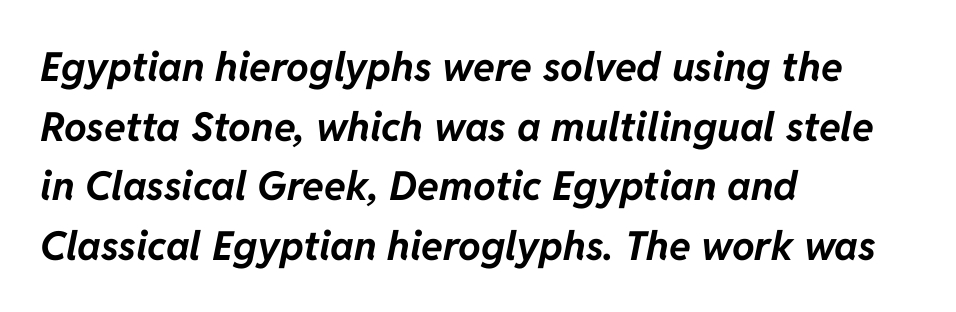
The image shows 40 px bold type, italic (leaning right); set left-aligned, normal line spacing (1.49x), normal letter spacing, not underlined; low stroke contrast and a medium x-height.
